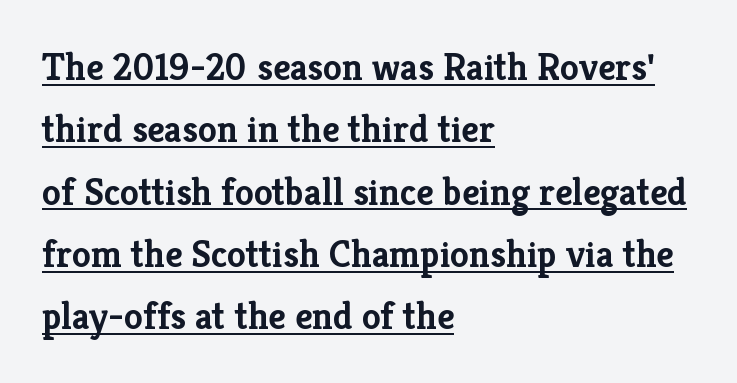
The image shows 38 px semibold serif type, upright; set left-aligned, normal line spacing (1.64x), normal letter spacing, underlined; low stroke contrast and a medium x-height.
